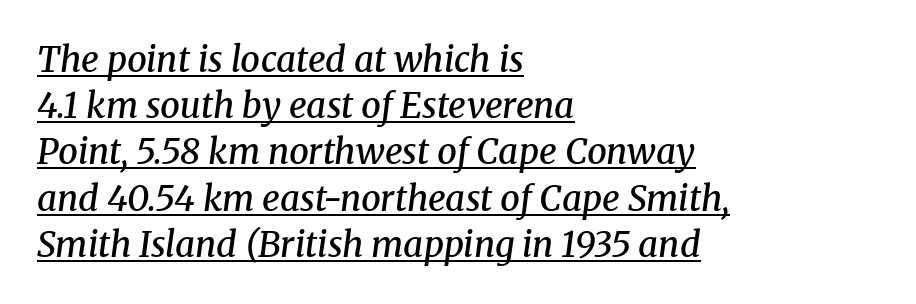
{"serif": "yes", "italic": "yes", "lean": "right", "slant_degrees": 8, "bold": "semi", "weight": "semibold", "width": "normal", "stroke_contrast": "medium", "x_height": "medium", "monospaced": "no", "underline": "yes", "align": "left", "line_spacing": "normal", "line_spacing_ratio": 1.32, "letter_spacing": "normal", "letter_spacing_em": 0.0, "glyph_px": 35}
